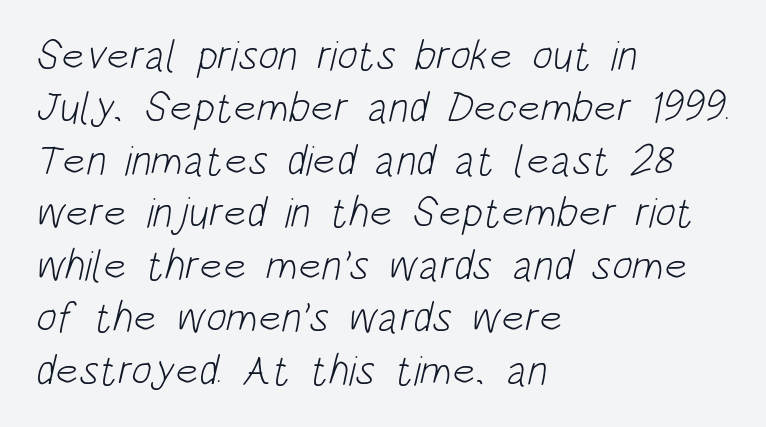
{"serif": "no", "bold": "no", "weight": "light", "width": "condensed", "stroke_contrast": "low", "x_height": "large", "monospaced": "no", "underline": "no", "align": "left", "line_spacing_ratio": 1.22, "letter_spacing": "normal", "letter_spacing_em": 0.0, "glyph_px": 43}
